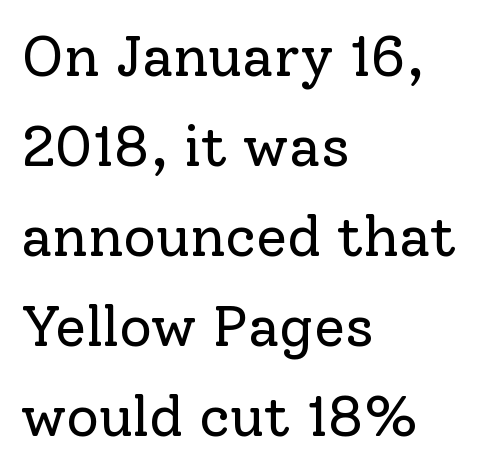
{"serif": "yes", "italic": "no", "bold": "no", "weight": "regular", "width": "normal", "stroke_contrast": "low", "x_height": "medium", "monospaced": "no", "underline": "no", "align": "left", "line_spacing": "normal", "line_spacing_ratio": 1.58, "letter_spacing": "normal", "letter_spacing_em": 0.0, "glyph_px": 57}
